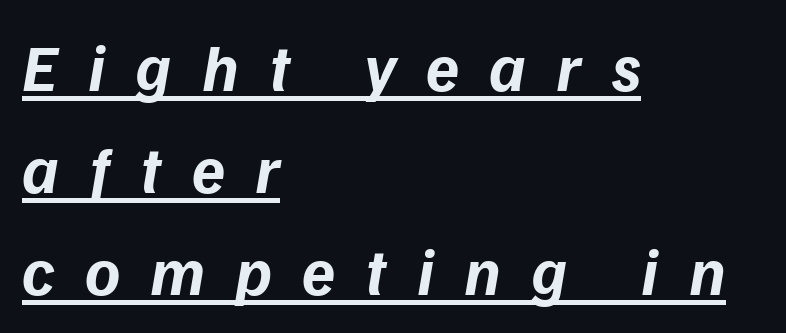
It's the slanting kind of type. Leading: standard. Where is the straight margin? On the left. You can see a thin bar hugging the bottom of the glyphs. Do the characters align in a grid? No, the font is proportional. The glyphs have the mass of a bold cut.
